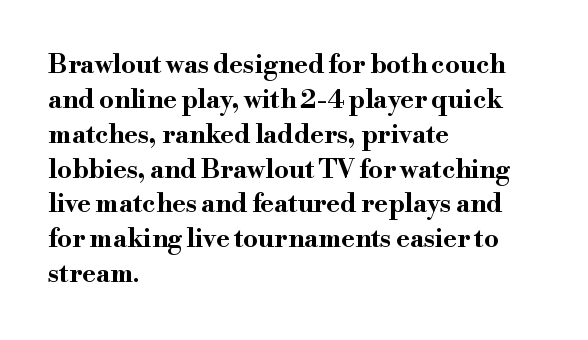
The image shows 26 px bold type, upright; set left-aligned, normal line spacing (1.34x), normal letter spacing, not underlined.
